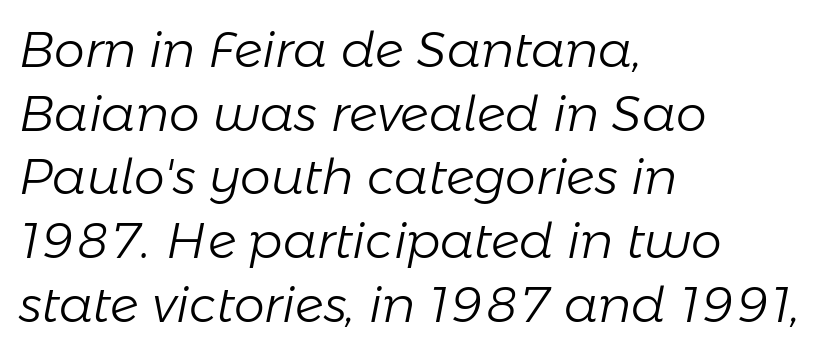
{"italic": "yes", "lean": "right", "slant_degrees": 11, "bold": "no", "weight": "light", "width": "normal", "stroke_contrast": "low", "x_height": "medium", "monospaced": "no", "underline": "no", "align": "left", "line_spacing": "normal", "line_spacing_ratio": 1.3, "letter_spacing": "normal", "letter_spacing_em": 0.0, "glyph_px": 49}
